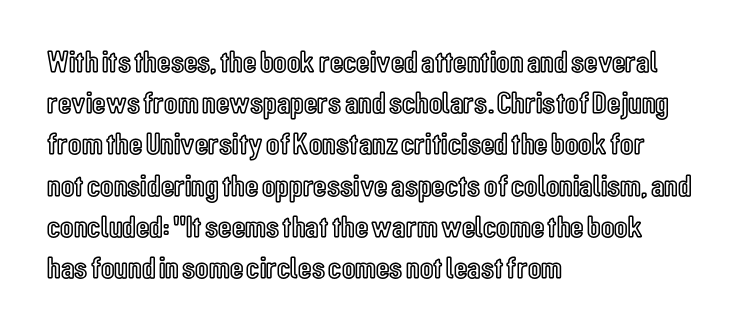
Q: Is the text italic (slanted)? A: No, it is upright.
Q: Is the text underlined? A: No.
Q: How is the paragraph aligned? A: Left-aligned.
Q: Is the spacing between letters normal or unusually wide? A: Normal.
Q: Is the spacing between lines tight, normal or loose? A: Normal.
Q: Width (condensed, normal, or wide)? A: Condensed.
Q: x-height? A: Medium.
Q: Monospaced? A: No.
